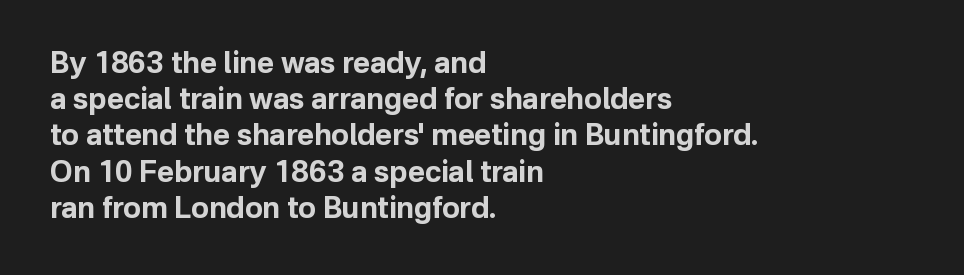
Q: Is the text bold? A: Yes.
Q: Is the text italic (slanted)? A: No, it is upright.
Q: Is the typeface a serif or a sans-serif typeface? A: Sans-serif.
Q: Is the text underlined? A: No.
Q: How is the paragraph aligned? A: Left-aligned.
Q: Is the spacing between letters normal or unusually wide? A: Normal.
Q: Is the spacing between lines tight, normal or loose? A: Normal.
Q: Width (condensed, normal, or wide)? A: Normal.
Q: Stroke contrast? A: Low.
Q: x-height? A: Medium.
Q: Monospaced? A: No.
